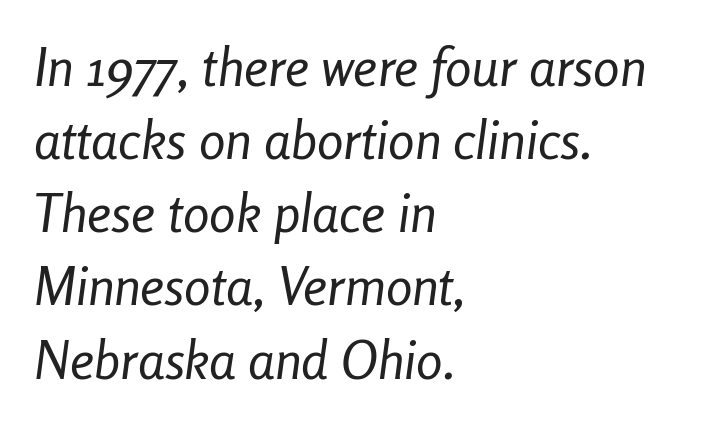
{"italic": "yes", "lean": "right", "slant_degrees": 8, "bold": "no", "weight": "regular", "width": "condensed", "stroke_contrast": "low", "x_height": "medium", "monospaced": "no", "underline": "no", "align": "left", "line_spacing": "normal", "line_spacing_ratio": 1.38, "letter_spacing": "normal", "letter_spacing_em": 0.0, "glyph_px": 53}
